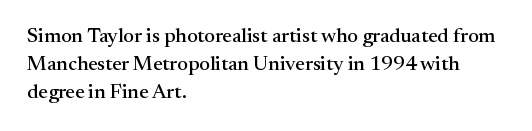
Q: Is the text italic (slanted)? A: No, it is upright.
Q: Is the text underlined? A: No.
Q: How is the paragraph aligned? A: Left-aligned.
Q: Is the spacing between letters normal or unusually wide? A: Normal.
Q: Is the spacing between lines tight, normal or loose? A: Normal.
